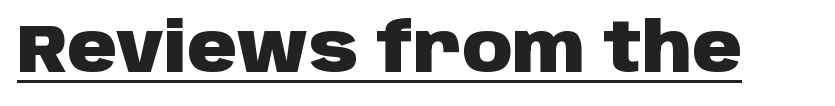
{"serif": "no", "italic": "no", "bold": "yes", "weight": "heavy", "width": "normal", "stroke_contrast": "low", "x_height": "large", "monospaced": "no", "underline": "yes", "letter_spacing": "normal", "letter_spacing_em": 0.0, "glyph_px": 69}
